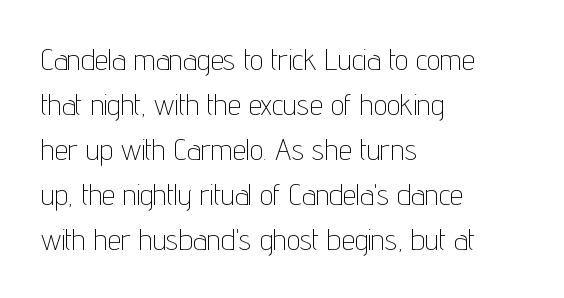
The image shows 30 px thin, condensed sans-serif type, upright; set left-aligned, normal line spacing (1.5x), normal letter spacing, not underlined; low stroke contrast and a medium x-height.
